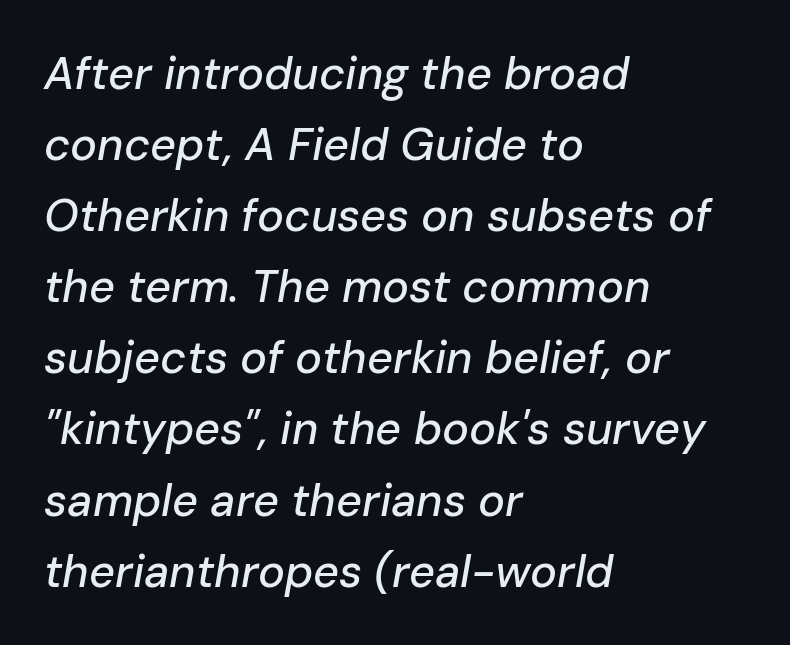
Reading down the block, your eye returns to a fixed left position each line. Observe the ordinary spacing: letters are neighbours, not strangers. Proportional: the letters do not fall into vertical columns. Italic? Definitely — the glyphs are oblique. This block has exactly the height ordinary leading produces.
